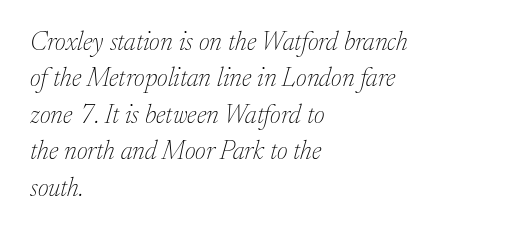
{"italic": "yes", "lean": "right", "slant_degrees": 17, "bold": "no", "underline": "no", "align": "left", "line_spacing": "normal", "line_spacing_ratio": 1.4, "letter_spacing": "normal", "letter_spacing_em": 0.0, "glyph_px": 26}
